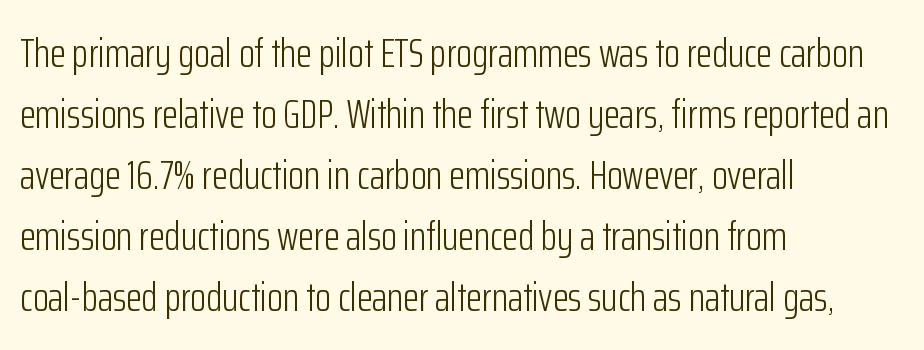
Leading: standard. Stroke terminals: plain, sans-serif. Designer's note — italics off, roman on. Honestly, the letter spacing is just normal — you wouldn't notice it. The letterforms sit at book weight or below.
